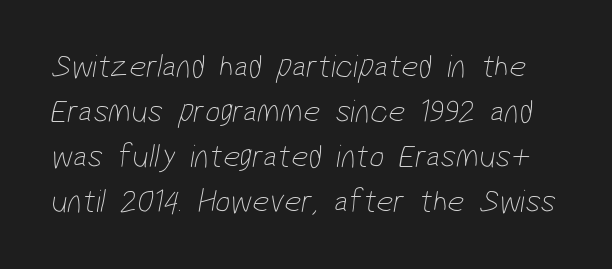
The typeface has the unassuming heft of standard copy or less. Words appear dense and cohesive because spacing is normal. Each letter's strokes conclude bluntly, with no projecting serifs. Evenly set lines give the paragraph a standard silhouette. The letters advance in unequal steps, a hallmark of proportional type.
